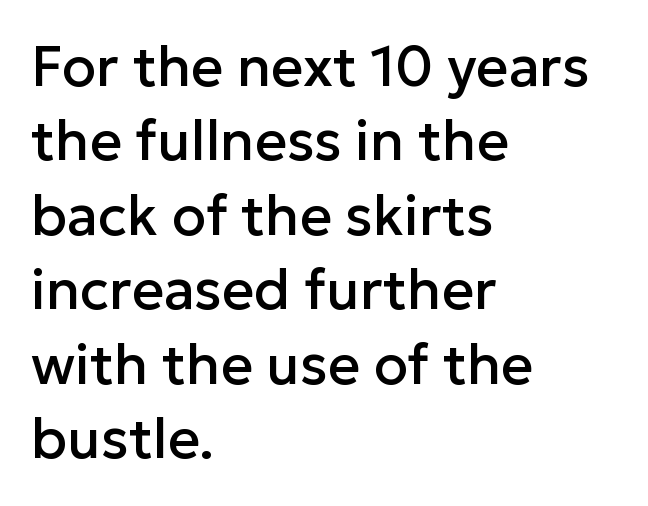
Q: Is the text italic (slanted)? A: No, it is upright.
Q: Is the typeface a serif or a sans-serif typeface? A: Sans-serif.
Q: Is the text underlined? A: No.
Q: How is the paragraph aligned? A: Left-aligned.
Q: Is the spacing between letters normal or unusually wide? A: Normal.
Q: Is the spacing between lines tight, normal or loose? A: Normal.
Q: Width (condensed, normal, or wide)? A: Normal.
Q: Stroke contrast? A: Low.
Q: x-height? A: Medium.
Q: Monospaced? A: No.
